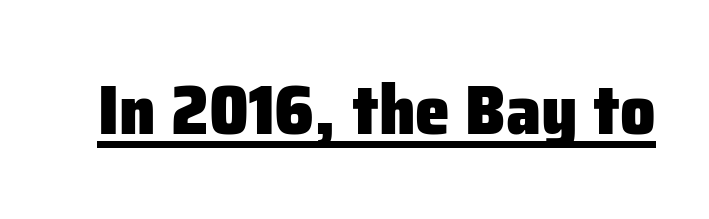
Here the designer chose a conventional face with non-uniform glyph widths. Strokes here are thick enough to call this a true bold. Each letter's strokes conclude bluntly, with no projecting serifs. Every word sits above its own underline. Quick note: not italic, upright. These lines keep a tight, regular rhythm from letter to letter.
